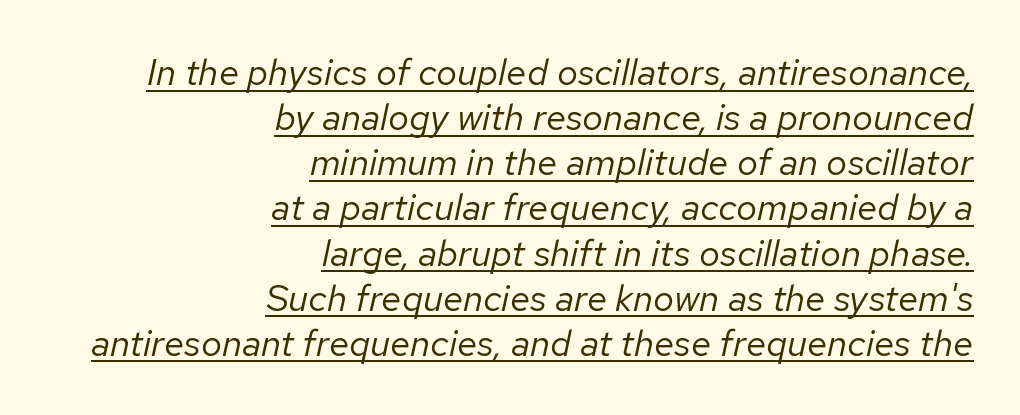
Slanted lettering throughout. Notice how the passage keeps a crisp vertical edge on the right only. The type is set solid horizontally, with unmodified tracking. Compared with a typical body face, this is equally light or lighter still. The rendering uses natural spacing where letterforms have individual widths. Compared with undecorated copy, this sample adds a rule below the words.
